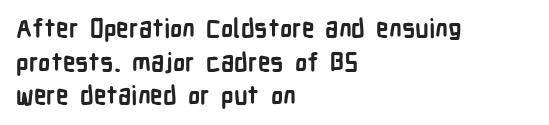
The image shows 25 px bold type, upright; set left-aligned, normal line spacing (1.35x), normal letter spacing, not underlined.
